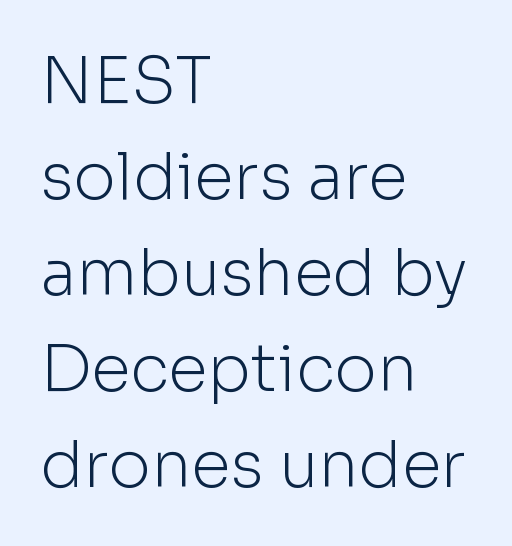
The passage shown is typed in a proportional face where columns would drift. The ragged edge is on the right, which tells us the setting is flush left. Glyph-to-glyph distance matches everyday printed text. Font category for this specimen: sans-serif. Notice how descenders clear the ascenders below comfortably — that's standard leading. Compared with a typical body face, this is equally light or lighter still.
